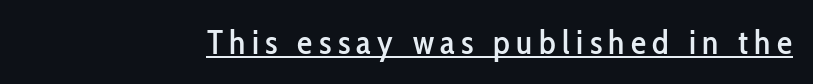
Q: Is the text italic (slanted)? A: No, it is upright.
Q: Is the typeface a serif or a sans-serif typeface? A: Sans-serif.
Q: Is the text underlined? A: Yes.
Q: Width (condensed, normal, or wide)? A: Condensed.
Q: Stroke contrast? A: Low.
Q: x-height? A: Medium.
Q: Monospaced? A: No.
